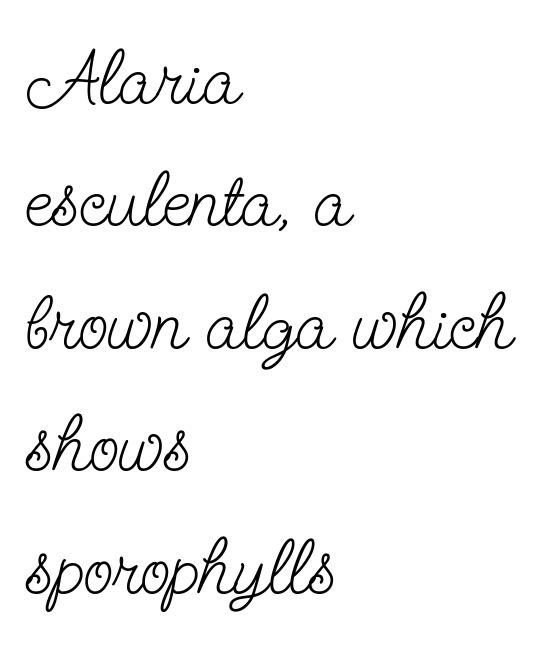
The image shows 78 px light, condensed serif type; set left-aligned, normal line spacing (1.57x), normal letter spacing, not underlined; low stroke contrast and a small x-height.
